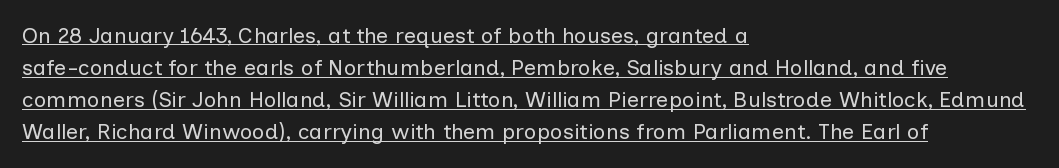
The image shows 22 px text type, upright; set left-aligned, normal line spacing (1.46x), normal letter spacing, underlined.
